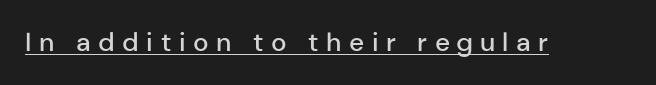
{"italic": "no", "bold": "semi", "underline": "yes", "letter_spacing": "wide", "letter_spacing_em": 0.29, "glyph_px": 26}
